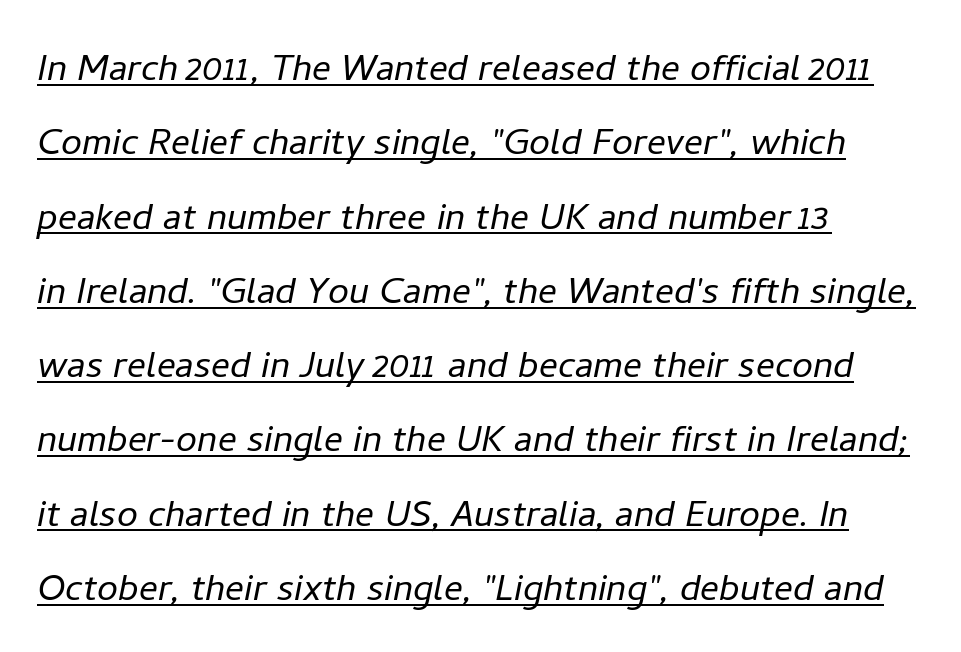
The image shows 47 px light type, italic (leaning right); set left-aligned, normal line spacing (1.58x), normal letter spacing, underlined; low stroke contrast and a medium x-height.
